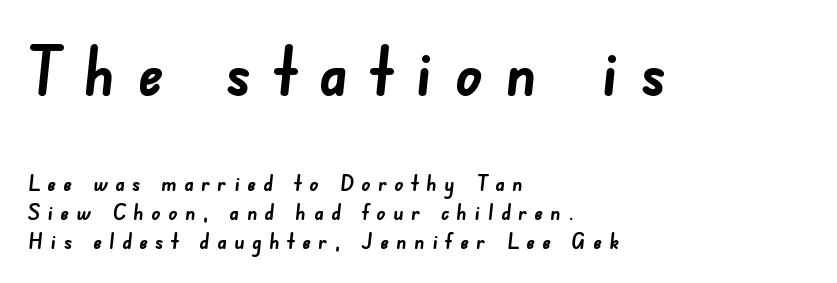
Q: Is the text bold? A: Yes.
Q: Is the typeface a serif or a sans-serif typeface? A: Sans-serif.
Q: Is the text underlined? A: No.
Q: How is the paragraph aligned? A: Left-aligned.
Q: Is the spacing between letters normal or unusually wide? A: Unusually wide.
Q: Is the spacing between lines tight, normal or loose? A: Normal.
Q: Which block of text is set in a larger size, the first (top) or the second (bottom)? A: The first (top) one.
Q: Width (condensed, normal, or wide)? A: Normal.
Q: Stroke contrast? A: Low.
Q: x-height? A: Small.
Q: Monospaced? A: No.
